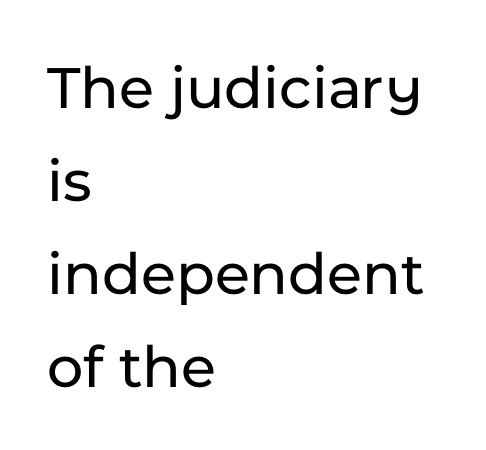
Q: Is the text italic (slanted)? A: No, it is upright.
Q: Is the typeface a serif or a sans-serif typeface? A: Sans-serif.
Q: Is the text underlined? A: No.
Q: How is the paragraph aligned? A: Left-aligned.
Q: Is the spacing between letters normal or unusually wide? A: Normal.
Q: Is the spacing between lines tight, normal or loose? A: Normal.
Q: Width (condensed, normal, or wide)? A: Normal.
Q: Stroke contrast? A: Low.
Q: x-height? A: Medium.
Q: Monospaced? A: No.
